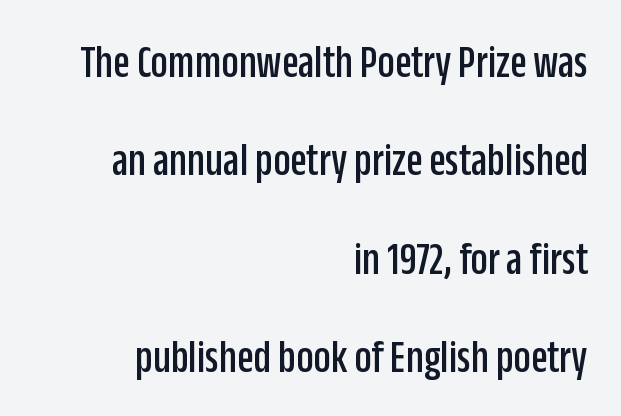
Style check: upright. The typeface chosen for these lines omits serifs. The rag falls on the left side of this text block. Spacing verdict: proportional, widths tailored to each character. This sample uses plain, unmodified letter spacing. Check under the words: just untouched page.
